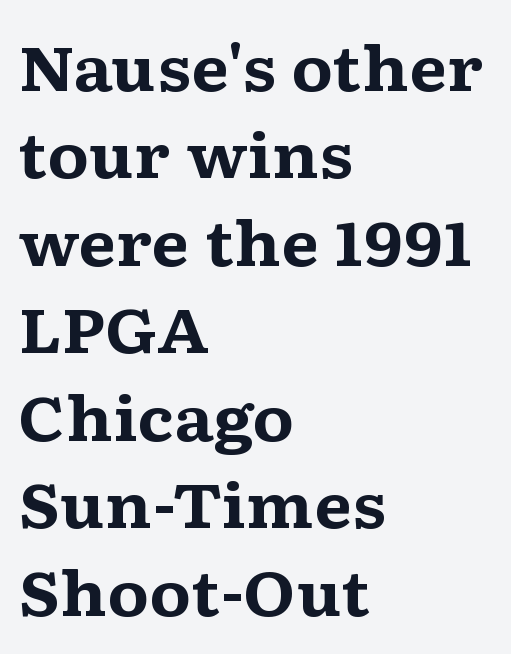
{"serif": "yes", "italic": "no", "bold": "yes", "weight": "bold", "width": "wide", "stroke_contrast": "medium", "x_height": "medium", "monospaced": "no", "underline": "no", "align": "left", "line_spacing": "normal", "line_spacing_ratio": 1.41, "letter_spacing": "normal", "letter_spacing_em": 0.0, "glyph_px": 62}
